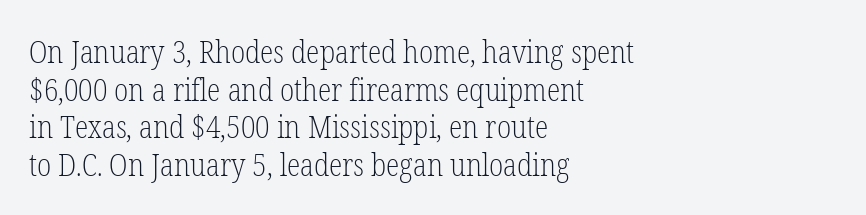
Q: Is the text bold? A: No.
Q: Is the text italic (slanted)? A: No, it is upright.
Q: Is the typeface a serif or a sans-serif typeface? A: Serif.
Q: Is the text underlined? A: No.
Q: How is the paragraph aligned? A: Left-aligned.
Q: Is the spacing between letters normal or unusually wide? A: Normal.
Q: Width (condensed, normal, or wide)? A: Condensed.
Q: Stroke contrast? A: Low.
Q: x-height? A: Medium.
Q: Monospaced? A: No.
